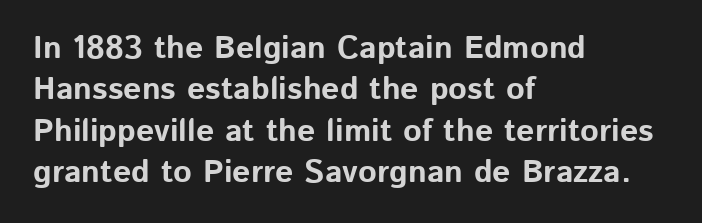
The image shows 32 px bold sans-serif type, upright; set left-aligned, normal line spacing (1.29x), normal letter spacing, not underlined; low stroke contrast and a medium x-height.
